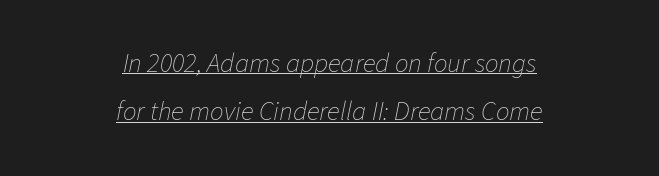
You could call the tracking neutral — neither tight nor loose. The passage shown is not bold in any degree. Does a line run under the words? Yes, clearly. Casual observation: everything's sitting right in the middle. The rendering applies a slant to the glyphs.
